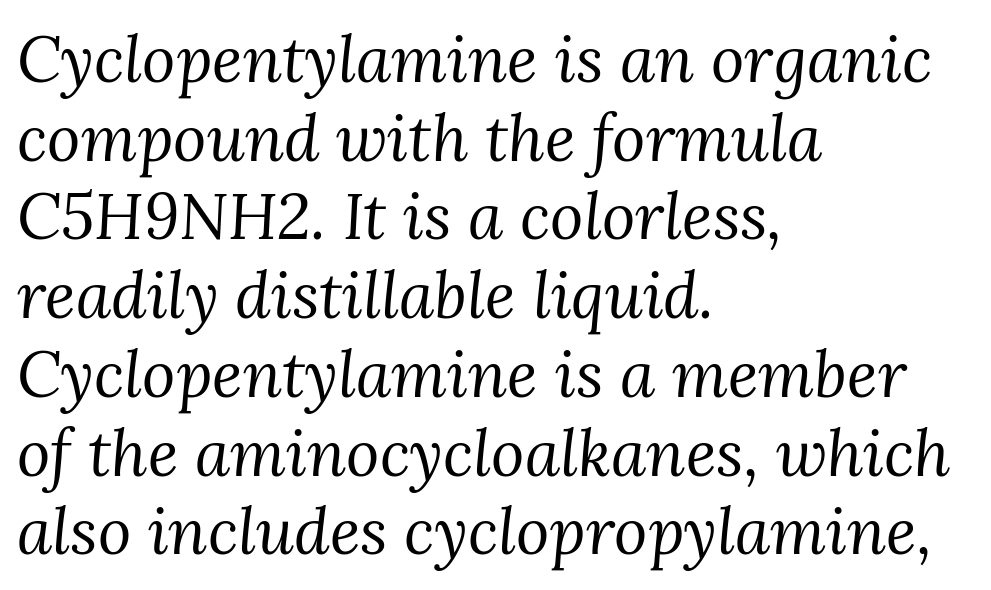
The image shows 64 px regular-weight serif type, italic (leaning right); set left-aligned, line spacing 1.23x, normal letter spacing, not underlined; medium stroke contrast and a medium x-height.
